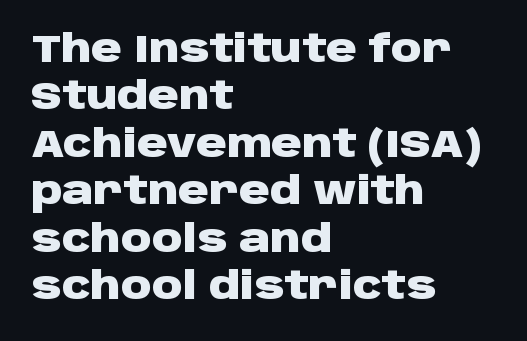
The image shows 38 px heavy, wide sans-serif type, upright; set left-aligned, normal line spacing (1.25x), normal letter spacing, not underlined; low stroke contrast and a large x-height.
